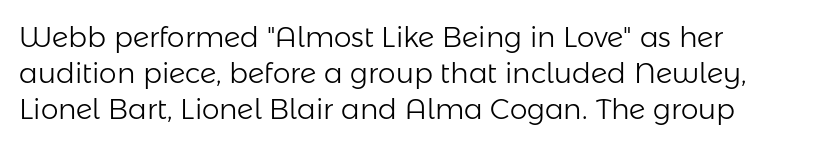
{"serif": "no", "italic": "no", "bold": "no", "weight": "light", "width": "normal", "stroke_contrast": "low", "x_height": "medium", "monospaced": "no", "underline": "no", "align": "left", "line_spacing": "normal", "line_spacing_ratio": 1.29, "letter_spacing": "normal", "letter_spacing_em": 0.0, "glyph_px": 28}
